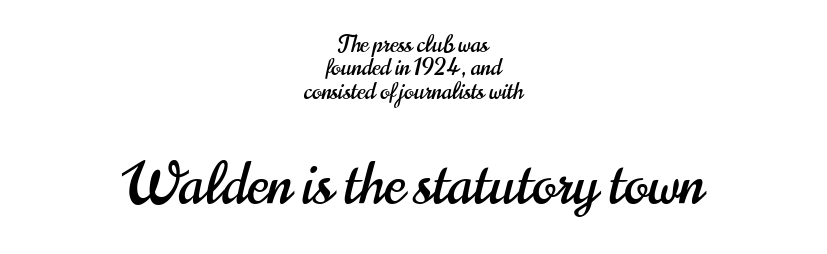
{"serif": "no", "width": "condensed", "stroke_contrast": "high", "x_height": "small", "monospaced": "no", "underline": "no", "align": "center", "line_spacing": "tight", "line_spacing_ratio": 1.02, "letter_spacing": "normal", "letter_spacing_em": 0.0, "larger_block": "second", "size_ratio": 2.48, "glyph_px": 57}
